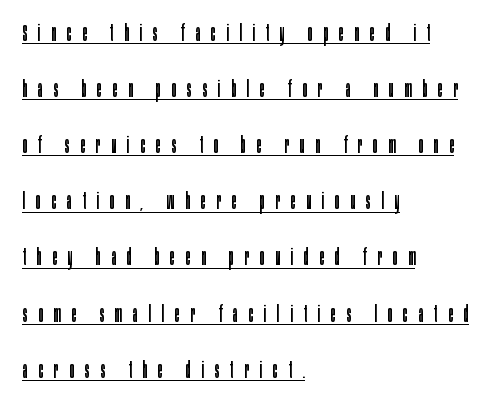
Which margin do the lines hug? The left one — the right edge is uneven. This is not heavy type; no bold has been used. Students, observe: this is what heavily led, spacious text looks like. Characters follow at a spacing far wider than the type designer built in. Decoration check: the copy is underlined.
